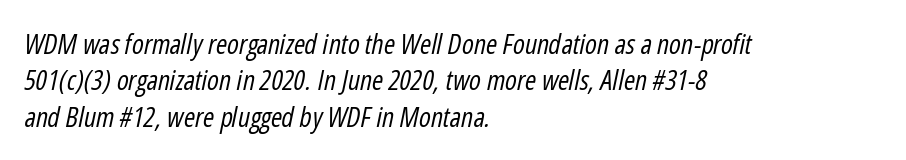
The cut favours lightness, reaching ordinary text weight at its darkest. Does the copy run flush right? No — it runs flush left. The space directly below the letters is spotless. The typography opts for an oblique posture over an upright one. Is the letter spacing exaggerated? No — it looks like the ordinary default. This sample keeps an unexceptional amount of space between lines.
